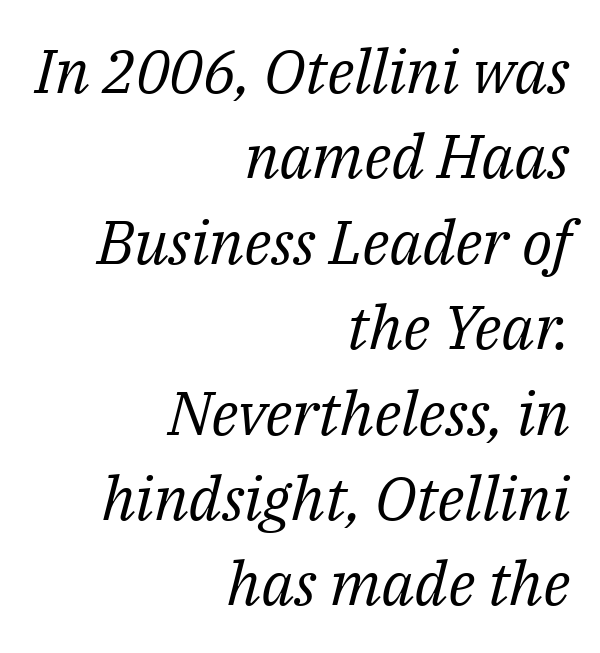
The image shows 61 px regular-weight serif type, italic (leaning right); set right-aligned, normal line spacing (1.4x), normal letter spacing, not underlined; medium stroke contrast and a medium x-height.
